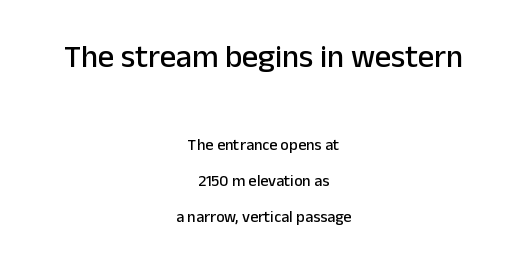
The image shows 32 px sans-serif type, upright; set centered, loose line spacing (2.24x), normal letter spacing, not underlined; the first (top) block is 2.0x larger; low stroke contrast and a medium x-height.
